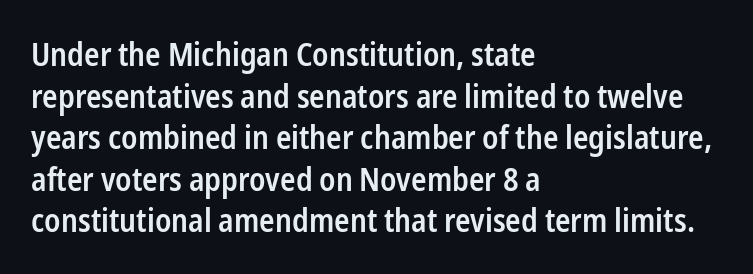
Q: Is the text bold? A: Semi-bold.
Q: Is the text italic (slanted)? A: No, it is upright.
Q: Is the typeface a serif or a sans-serif typeface? A: Sans-serif.
Q: Is the text underlined? A: No.
Q: How is the paragraph aligned? A: Left-aligned.
Q: Is the spacing between letters normal or unusually wide? A: Normal.
Q: Is the spacing between lines tight, normal or loose? A: Normal.
Q: Width (condensed, normal, or wide)? A: Condensed.
Q: Stroke contrast? A: Low.
Q: x-height? A: Medium.
Q: Monospaced? A: No.
